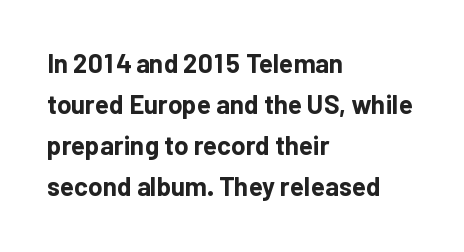
{"italic": "no", "bold": "yes", "underline": "no", "align": "left", "line_spacing": "normal", "line_spacing_ratio": 1.58, "letter_spacing": "normal", "letter_spacing_em": 0.0, "glyph_px": 26}
